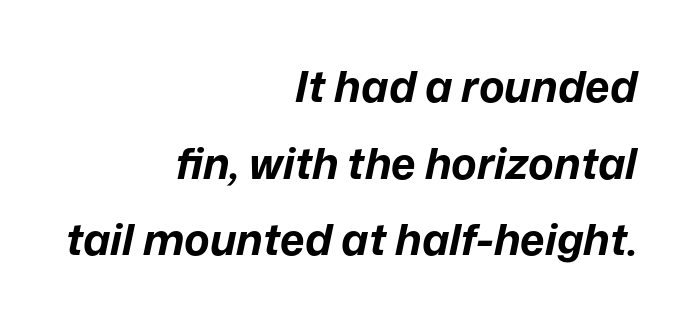
Check under the words: just untouched page. Each glyph is drawn with heavy, bold strokes. Short note: letters normally spaced. Horizontal alignment here is rightward, an uncommon choice for prose. Proportional: the letters do not fall into vertical columns. The specimen reads as italic at a glance.
